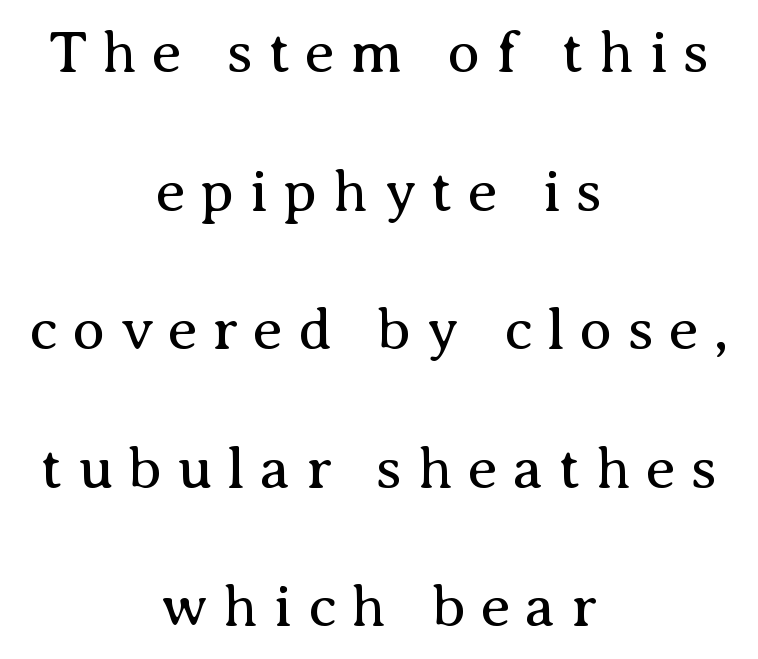
The image shows 60 px regular-weight serif type, upright; set centered, loose line spacing (2.31x), unusually wide letter spacing (+0.25 em), not underlined; medium stroke contrast and a medium x-height.
